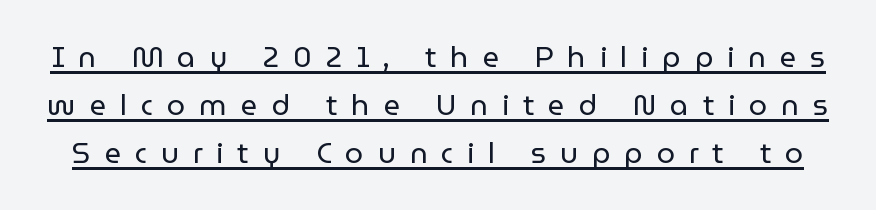
Q: Is the text bold? A: No.
Q: Is the text italic (slanted)? A: No, it is upright.
Q: Is the typeface a serif or a sans-serif typeface? A: Sans-serif.
Q: Is the text underlined? A: Yes.
Q: Is the spacing between letters normal or unusually wide? A: Unusually wide.
Q: Is the spacing between lines tight, normal or loose? A: Normal.
Q: Width (condensed, normal, or wide)? A: Normal.
Q: Stroke contrast? A: Low.
Q: x-height? A: Medium.
Q: Monospaced? A: No.
